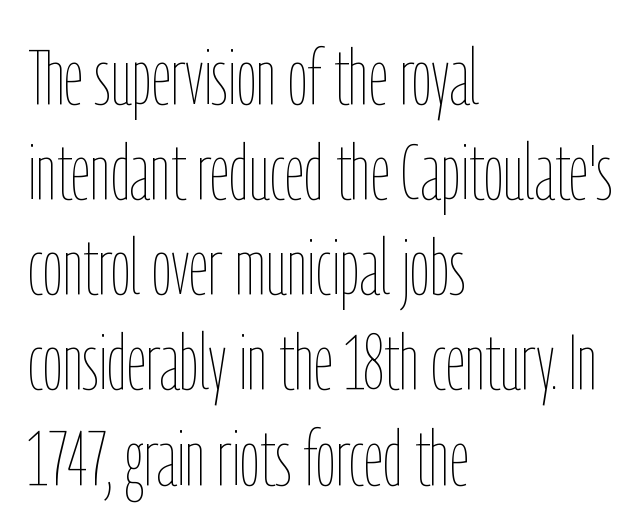
The image shows 78 px thin, condensed type, upright; set left-aligned, line spacing 1.22x, normal letter spacing, not underlined; low stroke contrast and a medium x-height.
